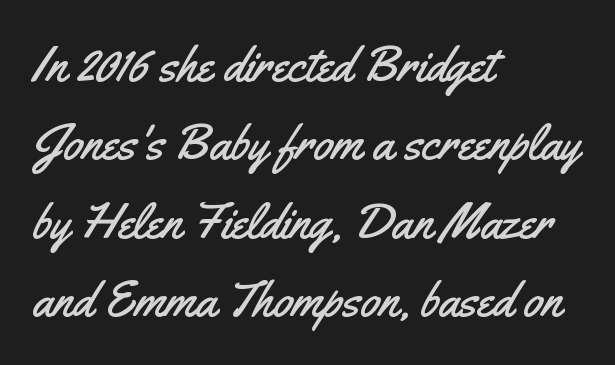
Q: Is the text italic (slanted)? A: Yes.
Q: Is the typeface a serif or a sans-serif typeface? A: Sans-serif.
Q: Is the text underlined? A: No.
Q: How is the paragraph aligned? A: Left-aligned.
Q: Is the spacing between letters normal or unusually wide? A: Normal.
Q: Is the spacing between lines tight, normal or loose? A: Normal.
Q: Width (condensed, normal, or wide)? A: Condensed.
Q: Stroke contrast? A: Medium.
Q: x-height? A: Small.
Q: Monospaced? A: No.
